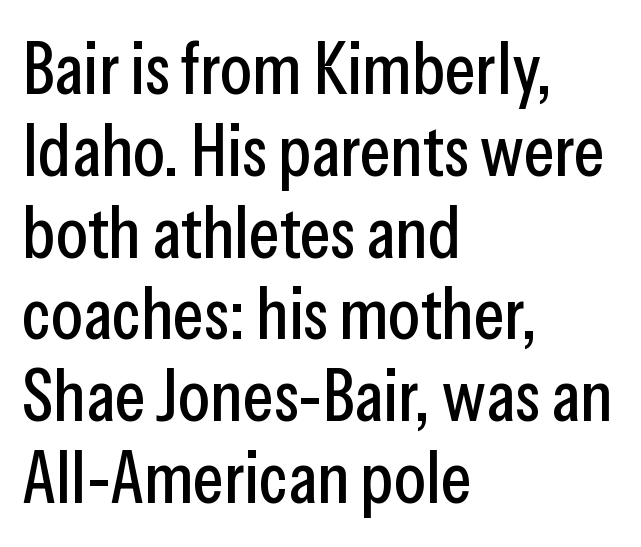
Beneath every word, the page is bare. Does extra space separate the letters? No, they use regular spacing. Looks like regular typesetting: each glyph gets only the width it needs. Reading down the column, the eye jumps only a short way to each next line. Rendered with straight, roman letterforms. Observe the absence of serifs on each vertical stroke in this sample.
